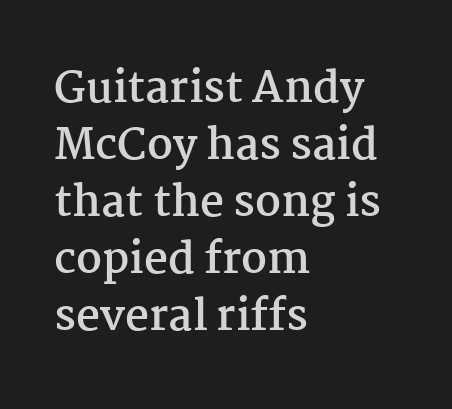
{"serif": "yes", "italic": "no", "bold": "yes", "weight": "semibold", "width": "normal", "stroke_contrast": "medium", "x_height": "medium", "monospaced": "no", "underline": "no", "align": "left", "line_spacing": "normal", "line_spacing_ratio": 1.36, "letter_spacing": "normal", "letter_spacing_em": 0.0, "glyph_px": 42}
